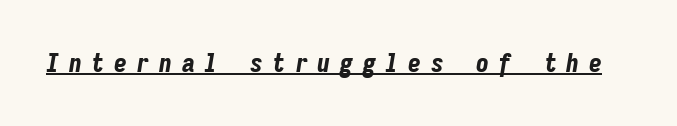
Q: Is the text bold? A: Yes.
Q: Is the text italic (slanted)? A: Yes, it leans right by about 9 degrees.
Q: Is the text underlined? A: Yes.
Q: Is the spacing between letters normal or unusually wide? A: Unusually wide.
